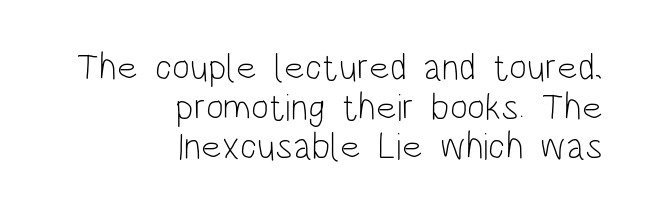
Q: Is the text bold? A: No.
Q: Is the text italic (slanted)? A: No, it is upright.
Q: Is the typeface a serif or a sans-serif typeface? A: Sans-serif.
Q: Is the text underlined? A: No.
Q: How is the paragraph aligned? A: Right-aligned.
Q: Is the spacing between letters normal or unusually wide? A: Normal.
Q: Is the spacing between lines tight, normal or loose? A: Tight.
Q: Width (condensed, normal, or wide)? A: Condensed.
Q: Stroke contrast? A: Low.
Q: x-height? A: Large.
Q: Monospaced? A: No.
